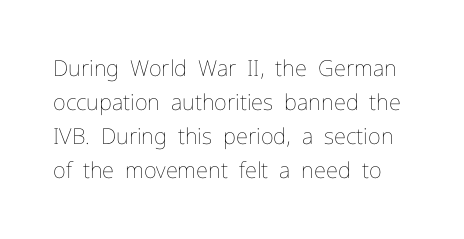
The image shows 22 px text type, upright; set normal line spacing (1.55x), normal letter spacing, not underlined.
